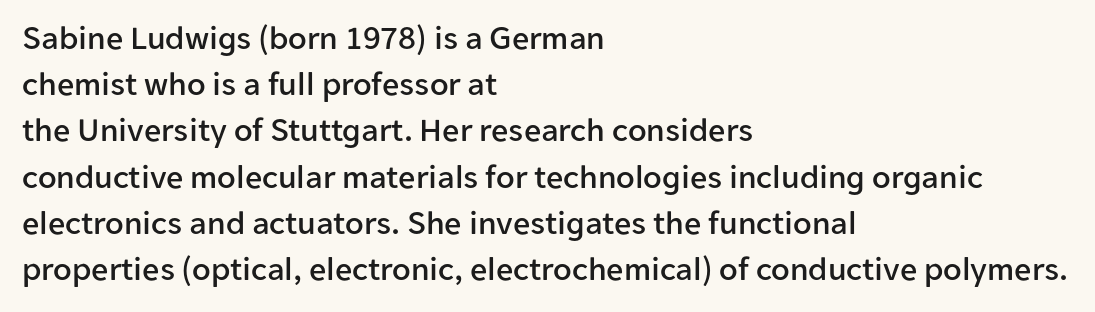
The image shows 34 px sans-serif type, upright; set left-aligned, normal line spacing (1.36x), normal letter spacing, not underlined; low stroke contrast and a medium x-height.
